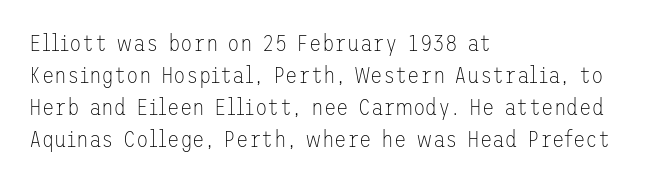
Caption: standard tracking, unaltered. Does the leading feel generous? No, just average. The lines are quadded left. Check the space under the baseline: it is left empty.
